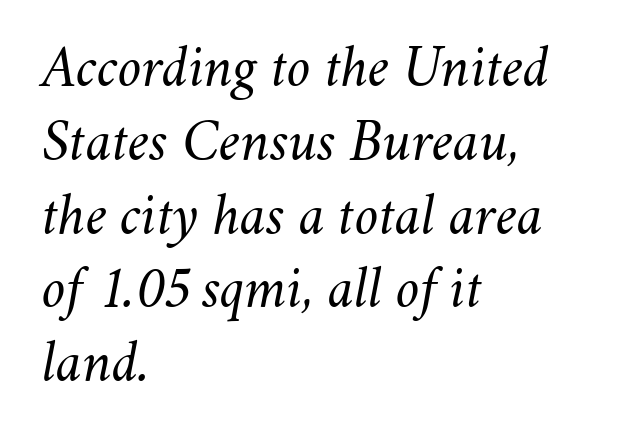
Q: Is the text bold? A: No.
Q: Is the text italic (slanted)? A: Yes, it leans right by about 11 degrees.
Q: Is the text underlined? A: No.
Q: How is the paragraph aligned? A: Left-aligned.
Q: Is the spacing between letters normal or unusually wide? A: Normal.
Q: Width (condensed, normal, or wide)? A: Normal.
Q: Stroke contrast? A: Medium.
Q: x-height? A: Small.
Q: Monospaced? A: No.
